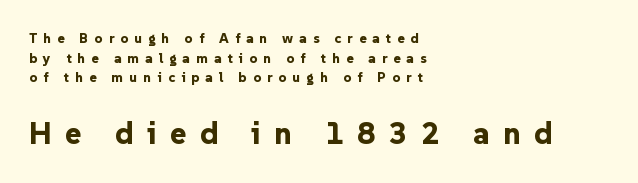
{"serif": "no", "italic": "no", "bold": "yes", "weight": "bold", "width": "normal", "stroke_contrast": "low", "x_height": "medium", "monospaced": "no", "underline": "no", "align": "left", "line_spacing": "normal", "line_spacing_ratio": 1.41, "letter_spacing": "wide", "letter_spacing_em": 0.43, "larger_block": "second", "size_ratio": 2.21, "glyph_px": 31}
